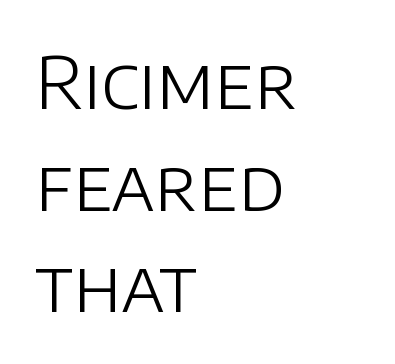
Q: Is the text bold? A: No.
Q: Is the text italic (slanted)? A: No, it is upright.
Q: Is the typeface a serif or a sans-serif typeface? A: Sans-serif.
Q: Is the text underlined? A: No.
Q: How is the paragraph aligned? A: Left-aligned.
Q: Is the spacing between letters normal or unusually wide? A: Normal.
Q: Is the spacing between lines tight, normal or loose? A: Normal.
Q: Width (condensed, normal, or wide)? A: Normal.
Q: Stroke contrast? A: Low.
Q: x-height? A: Large.
Q: Monospaced? A: No.
